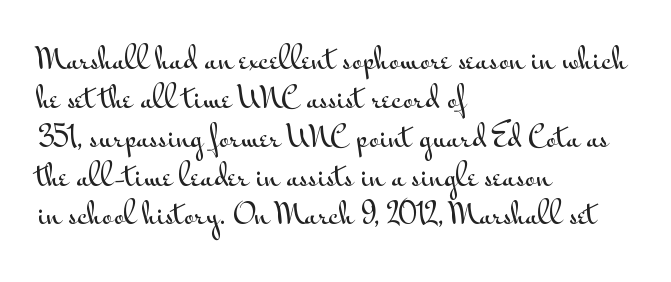
These lines are rendered in a variable-pitch font. One glance says typical: line gaps are just what's usual. These lines are set flush left with a ragged right edge. Regarding serifs, this sample does without them.
